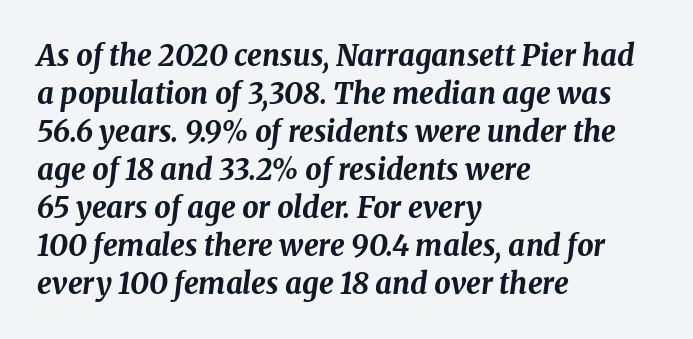
Q: Is the text bold? A: Yes.
Q: Is the text italic (slanted)? A: Yes, it leans right by about 8 degrees.
Q: Is the text underlined? A: No.
Q: How is the paragraph aligned? A: Left-aligned.
Q: Is the spacing between letters normal or unusually wide? A: Normal.
Q: Is the spacing between lines tight, normal or loose? A: Normal.
Q: Width (condensed, normal, or wide)? A: Normal.
Q: Stroke contrast? A: Medium.
Q: x-height? A: Medium.
Q: Monospaced? A: No.
